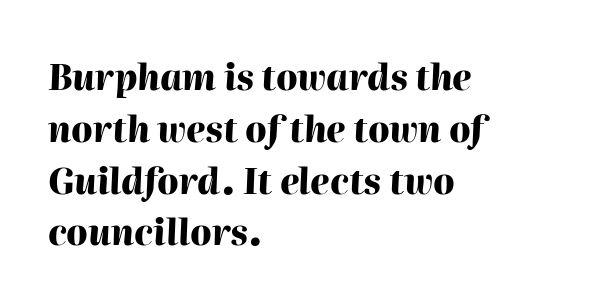
The horizontal fit of the characters is conventional and even. Horizontally, the lines are justified to the leading edge only. Lines of text with bare space underneath. Looks like regular typesetting: each glyph gets only the width it needs. The strokes are fattened all the way to bold.
